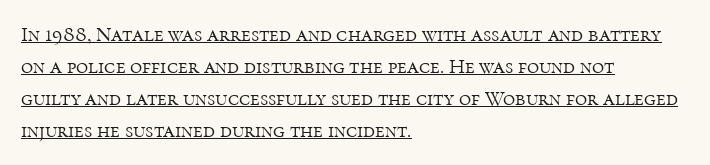
{"italic": "no", "bold": "no", "underline": "yes", "align": "left", "line_spacing": "normal", "line_spacing_ratio": 1.52, "letter_spacing": "normal", "letter_spacing_em": 0.0, "glyph_px": 21}
